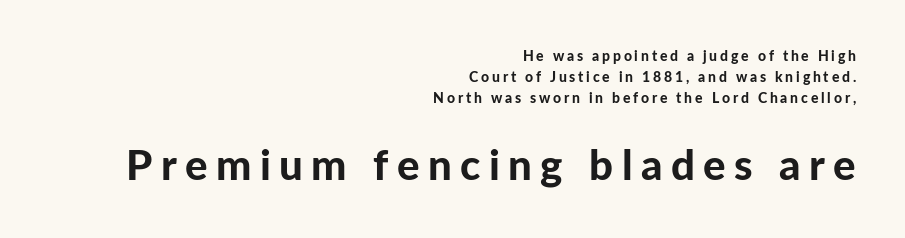
The image shows 42 px bold sans-serif type, upright; set right-aligned, normal line spacing (1.5x), unusually wide letter spacing (+0.2 em), not underlined; the second (bottom) block is 3.0x larger; low stroke contrast and a medium x-height.
